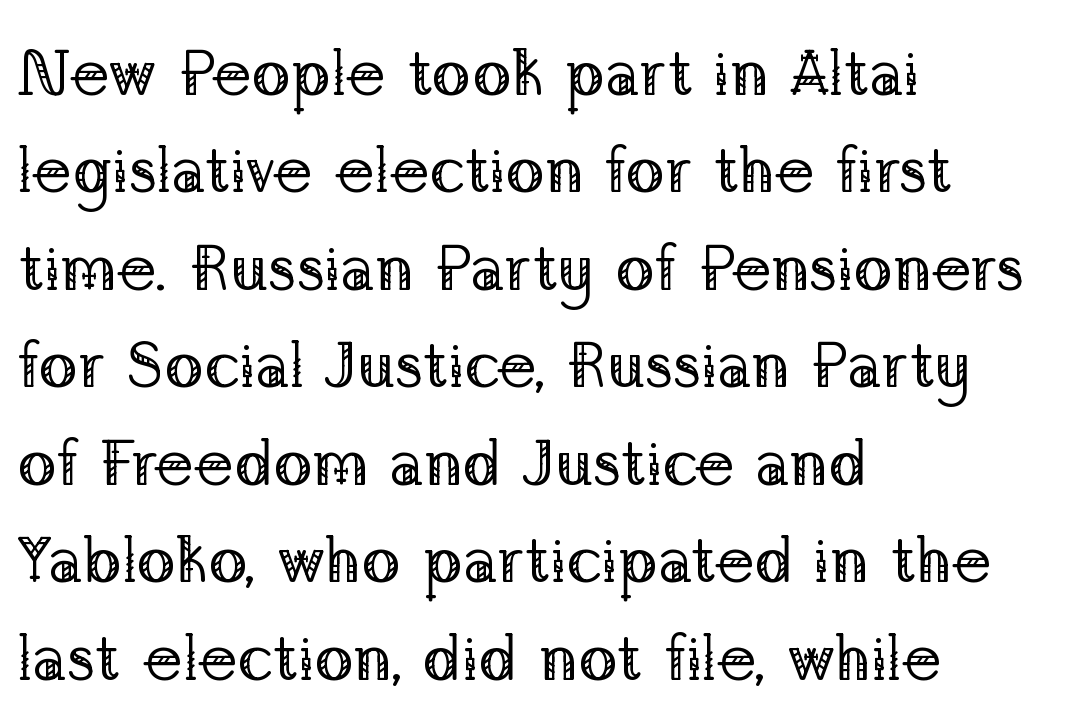
Q: Is the text bold? A: No.
Q: Is the text italic (slanted)? A: No, it is upright.
Q: Is the typeface a serif or a sans-serif typeface? A: Serif.
Q: Is the text underlined? A: No.
Q: How is the paragraph aligned? A: Left-aligned.
Q: Is the spacing between letters normal or unusually wide? A: Normal.
Q: Is the spacing between lines tight, normal or loose? A: Normal.
Q: Width (condensed, normal, or wide)? A: Normal.
Q: Stroke contrast? A: Low.
Q: x-height? A: Medium.
Q: Monospaced? A: No.
